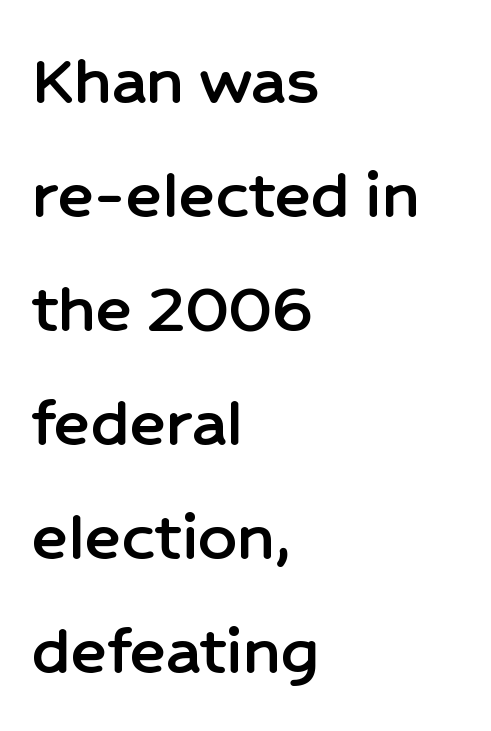
The image shows 75 px sans-serif type, upright; set left-aligned, normal line spacing (1.52x), normal letter spacing, not underlined; low stroke contrast and a medium x-height.
